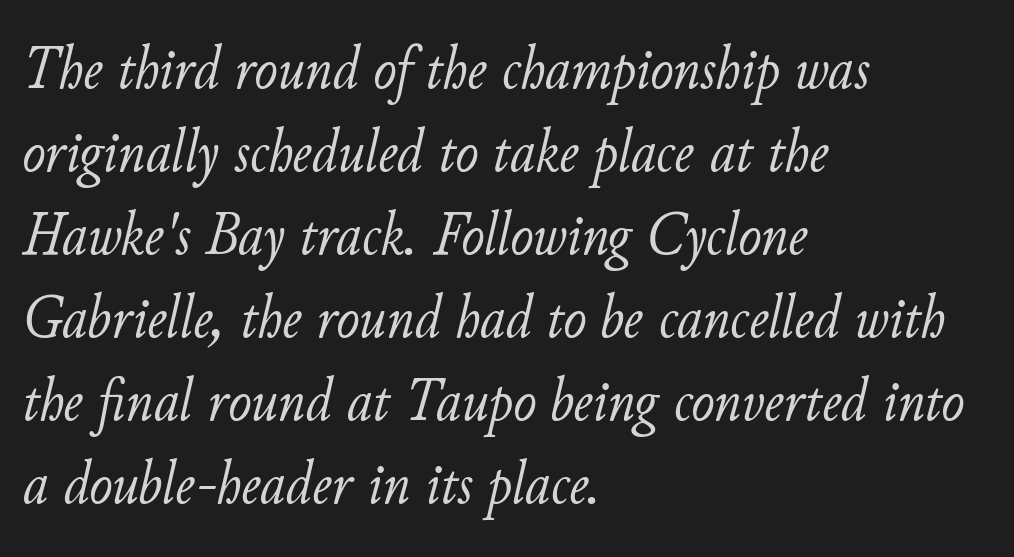
The image shows 62 px light type, italic (leaning right); set left-aligned, normal line spacing (1.34x), normal letter spacing, not underlined; low stroke contrast and a small x-height.
